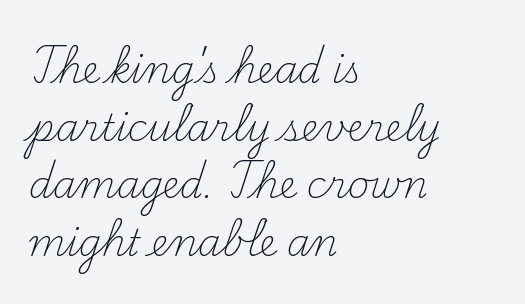
Q: Is the text bold? A: No.
Q: Is the text italic (slanted)? A: Yes.
Q: Is the text underlined? A: No.
Q: How is the paragraph aligned? A: Left-aligned.
Q: Is the spacing between letters normal or unusually wide? A: Normal.
Q: Is the spacing between lines tight, normal or loose? A: Normal.
Q: Width (condensed, normal, or wide)? A: Normal.
Q: Stroke contrast? A: Medium.
Q: x-height? A: Small.
Q: Monospaced? A: No.
